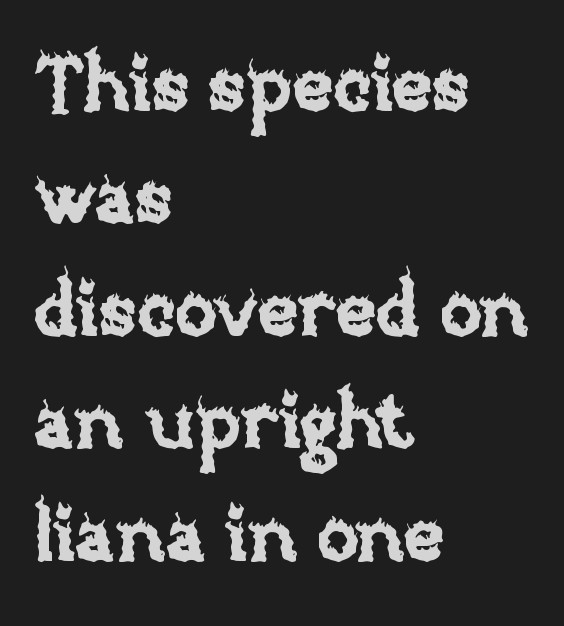
Q: Is the text italic (slanted)? A: No, it is upright.
Q: Is the text underlined? A: No.
Q: How is the paragraph aligned? A: Left-aligned.
Q: Is the spacing between letters normal or unusually wide? A: Normal.
Q: Is the spacing between lines tight, normal or loose? A: Normal.
Q: Width (condensed, normal, or wide)? A: Normal.
Q: Stroke contrast? A: Low.
Q: x-height? A: Large.
Q: Monospaced? A: No.
